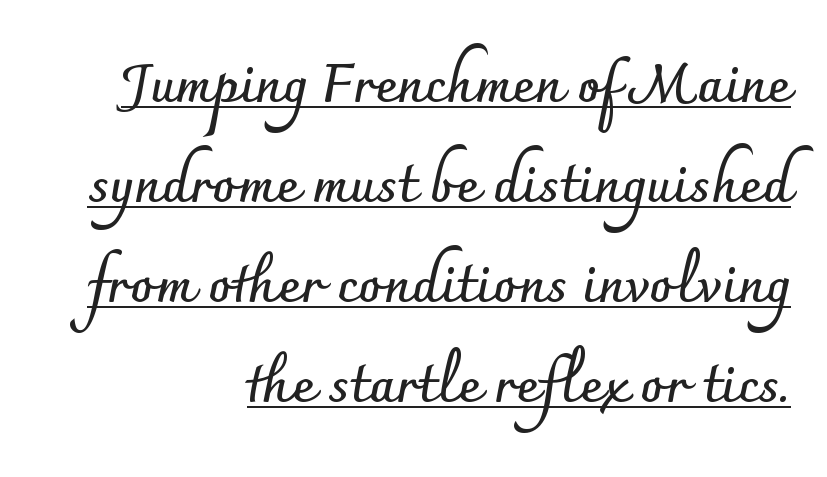
The image shows 54 px semibold sans-serif type; set right-aligned, line spacing 1.85x, normal letter spacing, underlined; low stroke contrast and a small x-height.
